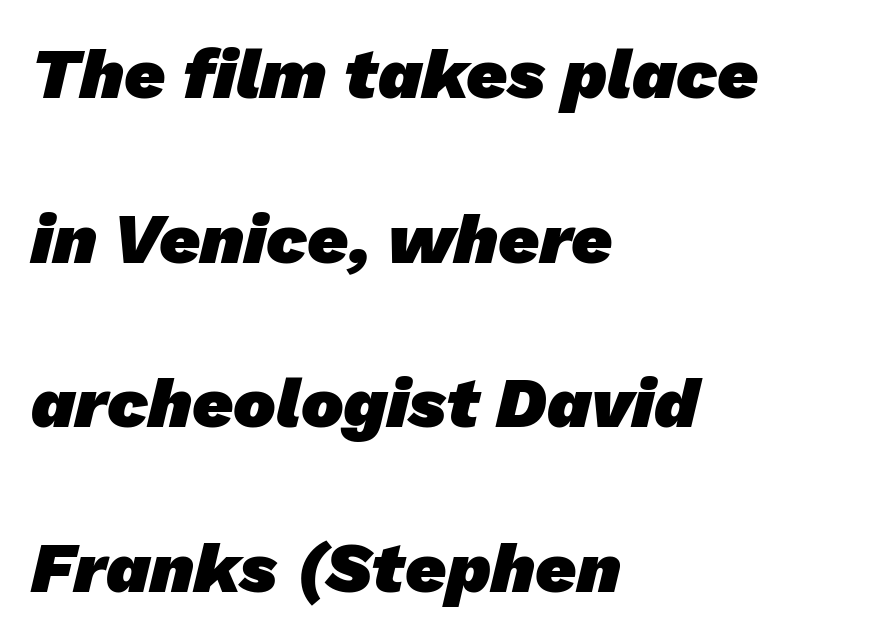
The image shows 71 px heavy sans-serif type; set left-aligned, loose line spacing (2.32x), normal letter spacing, not underlined; low stroke contrast and a medium x-height.
